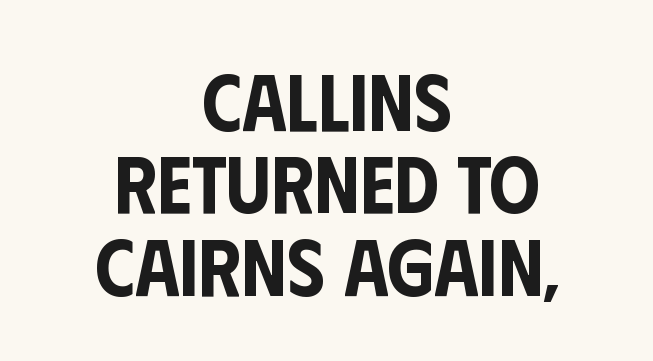
The image shows 80 px condensed sans-serif type, upright; set centered, tight line spacing (1.03x), normal letter spacing, not underlined; low stroke contrast and a large x-height.
